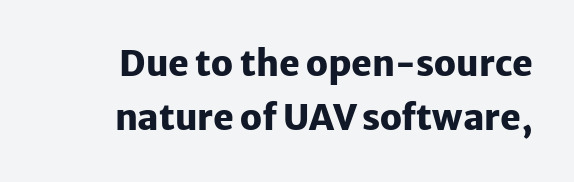
The image shows 35 px heavy sans-serif type, upright; set normal line spacing (1.55x), normal letter spacing, not underlined; low stroke contrast and a medium x-height.
